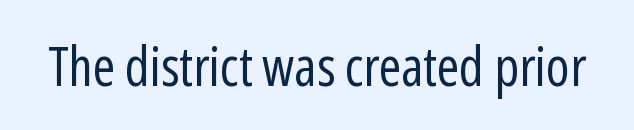
Q: Is the text bold? A: No.
Q: Is the text italic (slanted)? A: No, it is upright.
Q: Is the typeface a serif or a sans-serif typeface? A: Sans-serif.
Q: Is the text underlined? A: No.
Q: Is the spacing between letters normal or unusually wide? A: Normal.
Q: Width (condensed, normal, or wide)? A: Condensed.
Q: Stroke contrast? A: Low.
Q: x-height? A: Medium.
Q: Monospaced? A: No.
